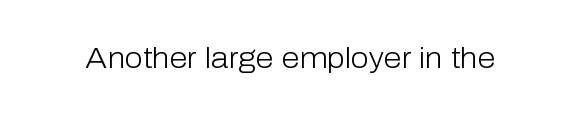
Type without underlining. Are there feet on the stems? There aren't — it's a sans. Spacing verdict: proportional, widths tailored to each character. The letterforms sit shoulder to shoulder at normal distance. The specimen reads as upright at a glance. The strokes carry an ordinary text weight at most.
